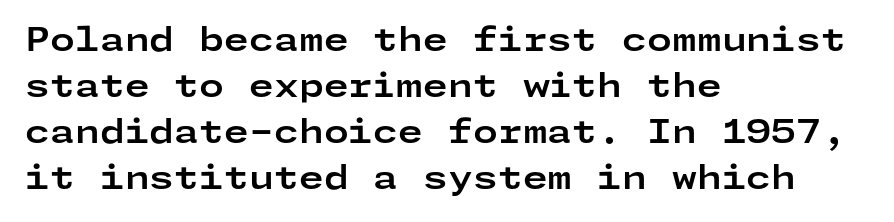
The image shows 32 px bold, wide sans-serif type, upright; set left-aligned, normal line spacing (1.44x), normal letter spacing, not underlined; low stroke contrast and a medium x-height.
